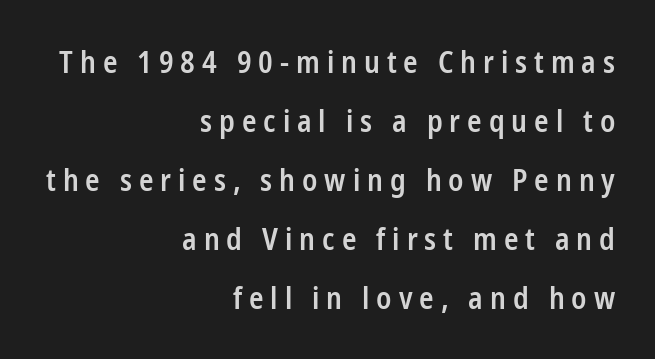
Q: Is the text bold? A: Semi-bold.
Q: Is the text italic (slanted)? A: No, it is upright.
Q: Is the typeface a serif or a sans-serif typeface? A: Sans-serif.
Q: Is the text underlined? A: No.
Q: How is the paragraph aligned? A: Right-aligned.
Q: Is the spacing between letters normal or unusually wide? A: Unusually wide.
Q: Is the spacing between lines tight, normal or loose? A: Loose.
Q: Width (condensed, normal, or wide)? A: Condensed.
Q: Stroke contrast? A: Low.
Q: x-height? A: Medium.
Q: Monospaced? A: No.
